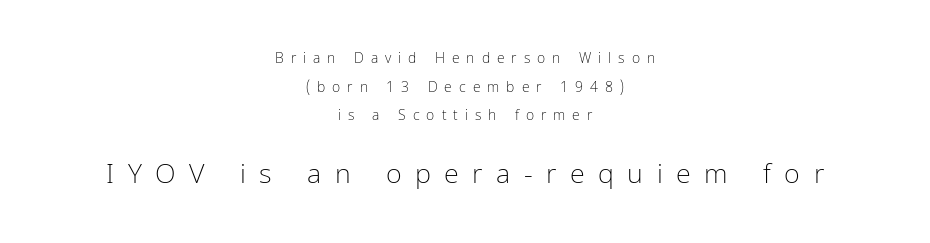
{"italic": "no", "bold": "no", "underline": "no", "align": "center", "line_spacing": "loose", "line_spacing_ratio": 2.04, "letter_spacing": "wide", "letter_spacing_em": 0.5, "larger_block": "second", "size_ratio": 1.93, "glyph_px": 27}
